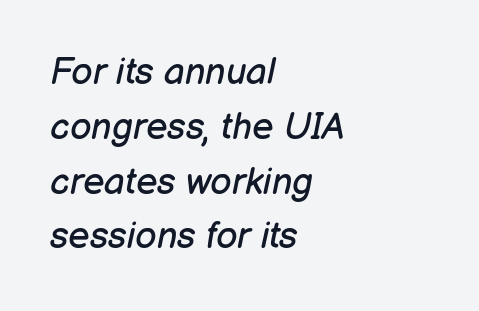
The image shows 37 px regular-weight type, italic (leaning right); set left-aligned, normal line spacing (1.48x), normal letter spacing, not underlined; low stroke contrast and a medium x-height.
